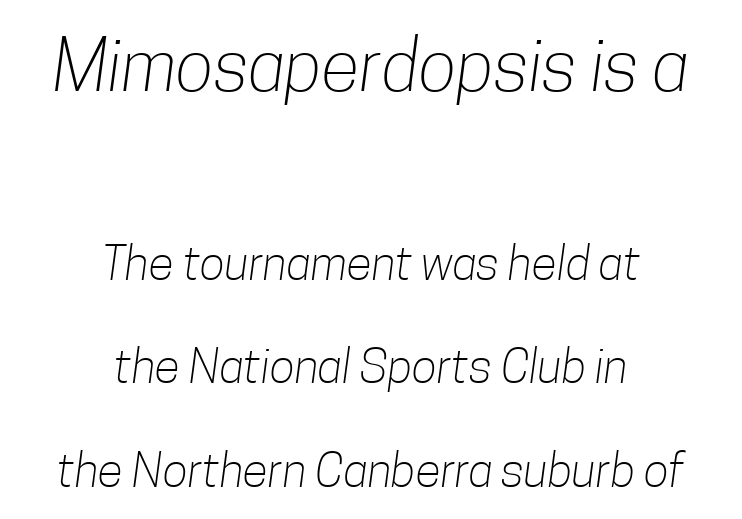
{"serif": "no", "bold": "no", "weight": "light", "width": "condensed", "stroke_contrast": "low", "x_height": "medium", "monospaced": "no", "underline": "no", "align": "center", "line_spacing": "loose", "line_spacing_ratio": 2.2, "letter_spacing": "normal", "letter_spacing_em": 0.0, "larger_block": "first", "size_ratio": 1.51, "glyph_px": 71}
